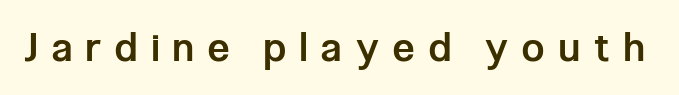
{"serif": "no", "italic": "no", "bold": "semi", "weight": "semibold", "width": "condensed", "stroke_contrast": "low", "x_height": "medium", "monospaced": "no", "underline": "no", "letter_spacing": "wide", "letter_spacing_em": 0.37, "glyph_px": 39}
